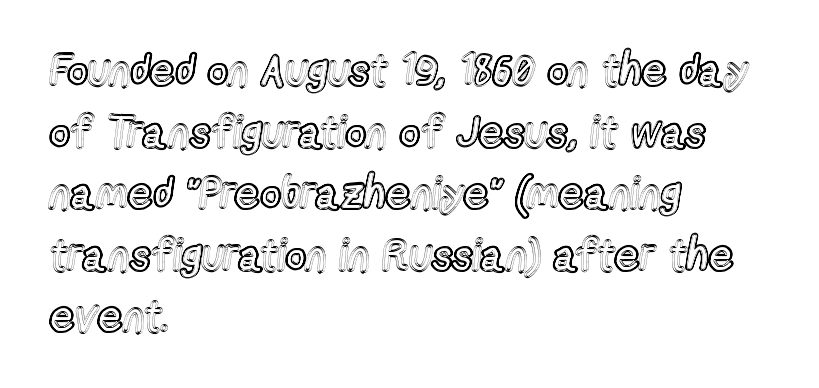
{"width": "condensed", "x_height": "medium", "monospaced": "no", "underline": "no", "align": "left", "line_spacing": "normal", "line_spacing_ratio": 1.4, "letter_spacing": "normal", "letter_spacing_em": 0.0, "glyph_px": 44}
